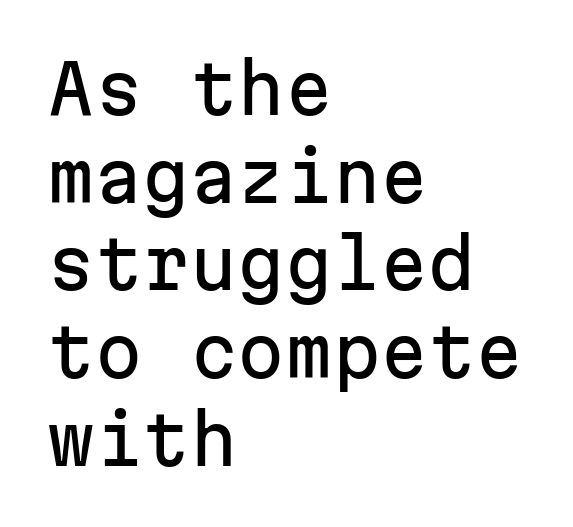
The image shows 68 px sans-serif type, upright, monospaced; set left-aligned, normal line spacing (1.29x), normal letter spacing, not underlined; low stroke contrast and a medium x-height.
